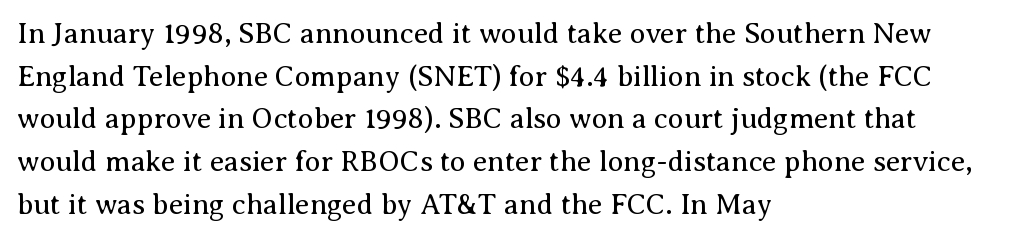
Q: Is the text bold? A: No.
Q: Is the text italic (slanted)? A: No, it is upright.
Q: Is the typeface a serif or a sans-serif typeface? A: Serif.
Q: Is the text underlined? A: No.
Q: How is the paragraph aligned? A: Left-aligned.
Q: Is the spacing between letters normal or unusually wide? A: Normal.
Q: Is the spacing between lines tight, normal or loose? A: Normal.
Q: Width (condensed, normal, or wide)? A: Normal.
Q: Stroke contrast? A: Medium.
Q: x-height? A: Medium.
Q: Monospaced? A: No.
